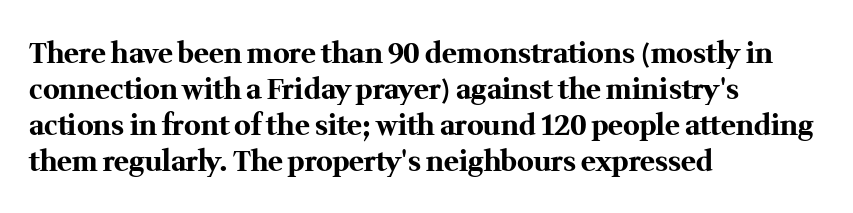
The image shows 28 px bold serif type, upright; set left-aligned, normal line spacing (1.28x), normal letter spacing, not underlined; medium stroke contrast and a medium x-height.
